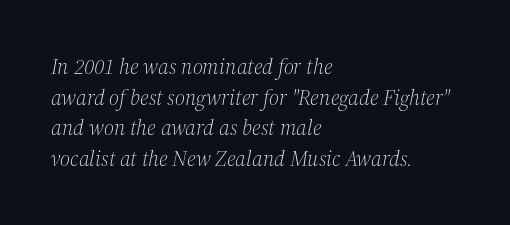
The image shows 22 px text type, italic (leaning right); set left-aligned, normal line spacing (1.39x), normal letter spacing, not underlined.
